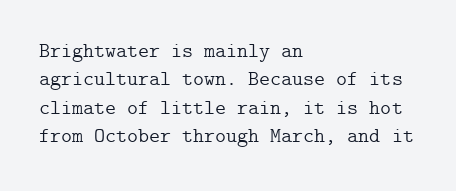
{"italic": "no", "bold": "no", "underline": "no", "align": "left", "line_spacing": "normal", "line_spacing_ratio": 1.35, "letter_spacing": "normal", "letter_spacing_em": 0.0, "glyph_px": 21}
